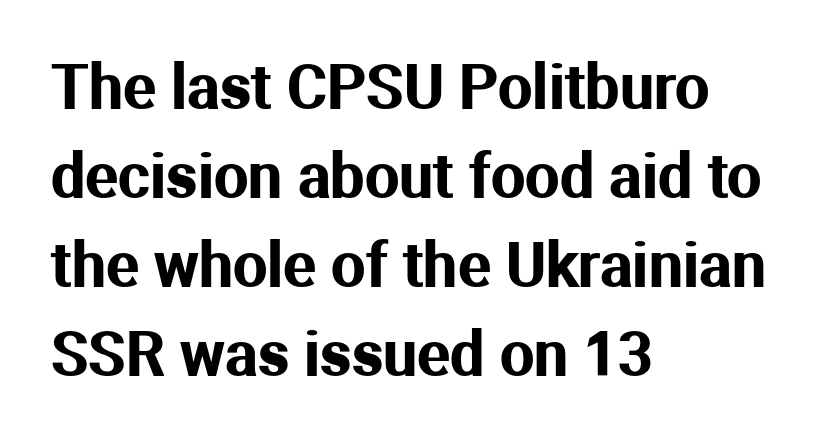
Q: Is the text italic (slanted)? A: No, it is upright.
Q: Is the typeface a serif or a sans-serif typeface? A: Sans-serif.
Q: Is the text underlined? A: No.
Q: How is the paragraph aligned? A: Left-aligned.
Q: Is the spacing between letters normal or unusually wide? A: Normal.
Q: Is the spacing between lines tight, normal or loose? A: Normal.
Q: Width (condensed, normal, or wide)? A: Normal.
Q: Stroke contrast? A: Medium.
Q: x-height? A: Medium.
Q: Monospaced? A: No.
